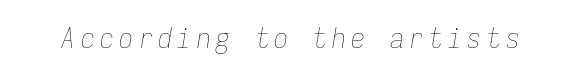
The passage shown is not underscored anywhere. No heavy texture on the line: the type isn't bold. In terms of posture, this sample is oblique. Is this a fixed-width face? Yes — each glyph sits in an identical cell.
